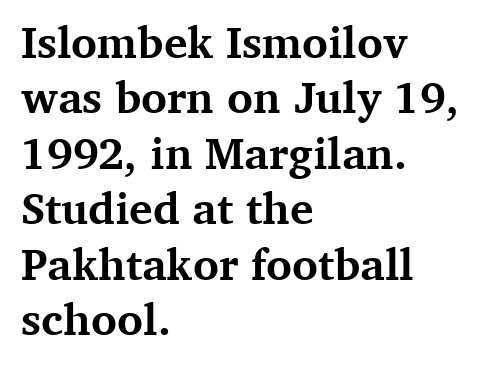
Does the copy run flush right? No — it runs flush left. Emphasis by weight is at full strength: bold. These lines keep a tight, regular rhythm from letter to letter. Does the lettering tilt? It doesn't — this is upright.
